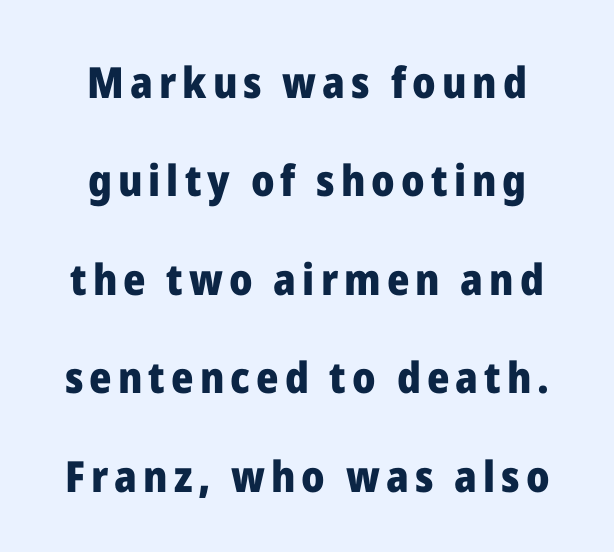
{"serif": "no", "italic": "no", "bold": "yes", "weight": "heavy", "width": "normal", "stroke_contrast": "low", "x_height": "medium", "monospaced": "no", "underline": "no", "align": "center", "line_spacing": "loose", "line_spacing_ratio": 2.29, "glyph_px": 43}
